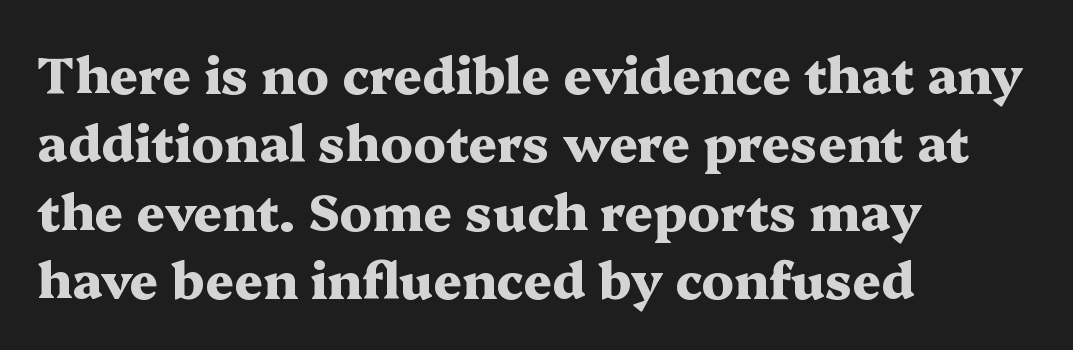
{"serif": "yes", "italic": "no", "bold": "yes", "weight": "heavy", "width": "wide", "stroke_contrast": "medium", "x_height": "medium", "monospaced": "no", "underline": "no", "align": "left", "line_spacing": "normal", "line_spacing_ratio": 1.37, "letter_spacing": "normal", "letter_spacing_em": 0.0, "glyph_px": 50}
